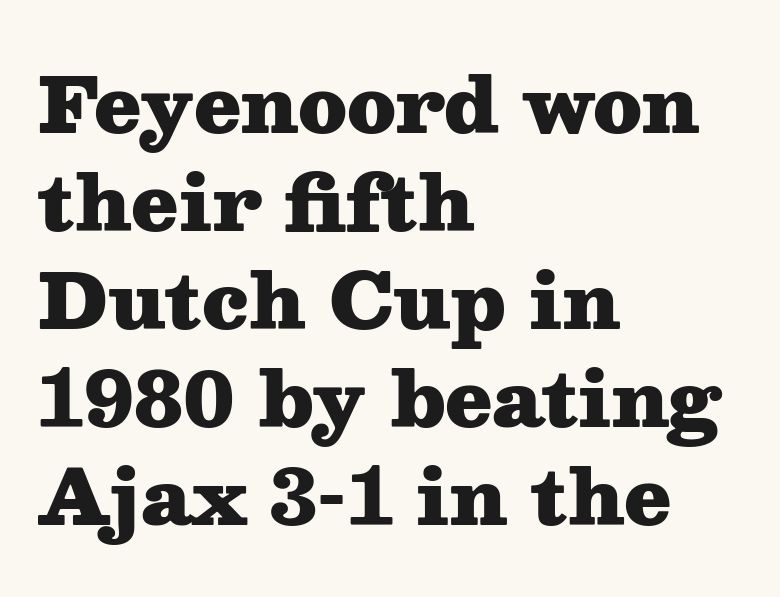
The image shows 76 px heavy, wide serif type, upright; set left-aligned, normal line spacing (1.29x), normal letter spacing, not underlined; medium stroke contrast and a medium x-height.
